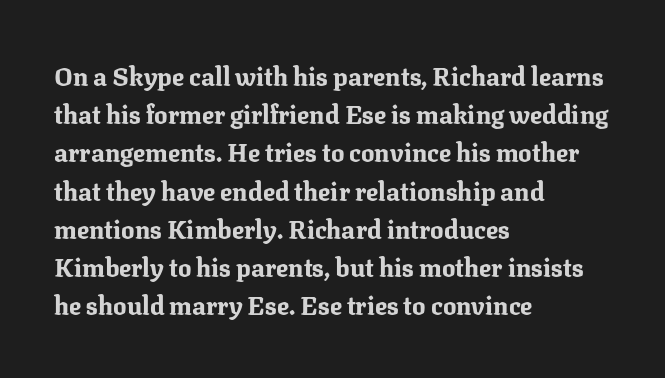
Lines of text with bare space underneath. Quick note: interline space is typical. The line texture is even and compact thanks to regular tracking. The letters stand straight up with perfectly vertical stems. I'd describe the lettering as bold — thick and assertive.
